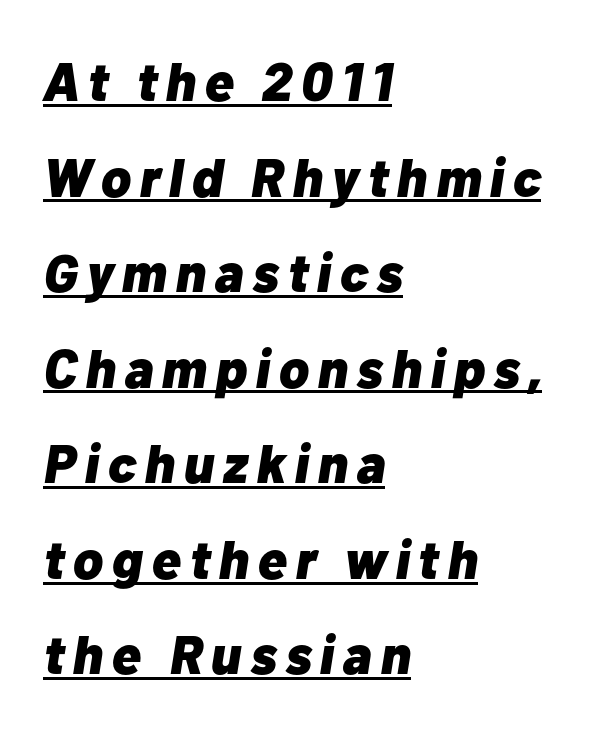
The image shows 54 px heavy type, italic (leaning right); set left-aligned, line spacing 1.77x, underlined; low stroke contrast and a medium x-height.
